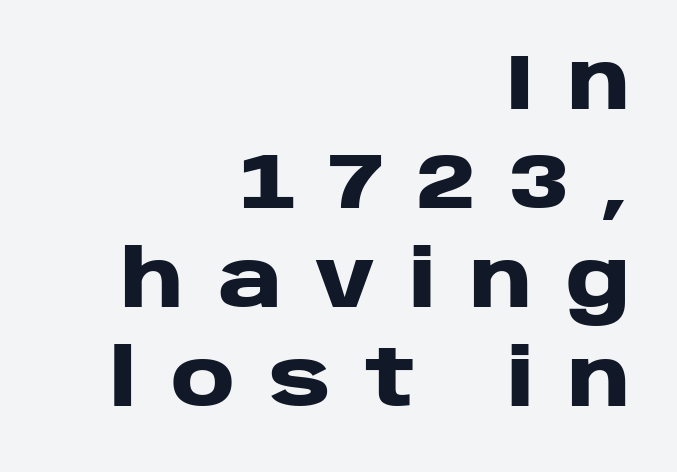
{"serif": "no", "italic": "no", "bold": "yes", "weight": "heavy", "width": "wide", "stroke_contrast": "low", "x_height": "large", "monospaced": "no", "underline": "no", "align": "right", "line_spacing": "normal", "line_spacing_ratio": 1.27, "letter_spacing": "wide", "letter_spacing_em": 0.43, "glyph_px": 78}
